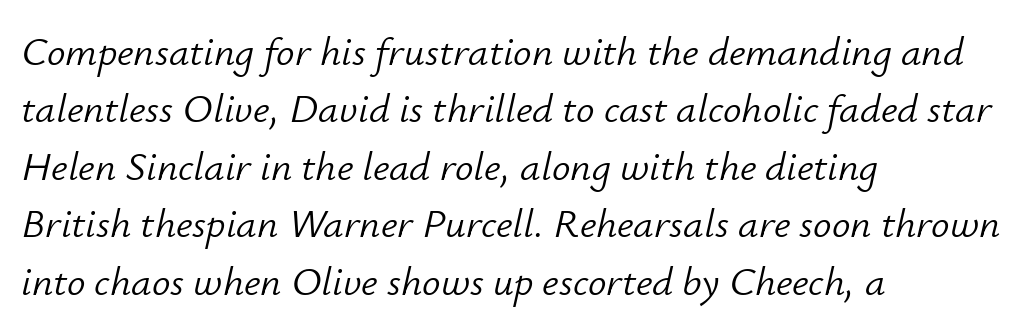
{"italic": "yes", "lean": "right", "slant_degrees": 12, "bold": "no", "weight": "light", "width": "normal", "stroke_contrast": "low", "x_height": "small", "monospaced": "no", "underline": "no", "align": "left", "line_spacing": "normal", "line_spacing_ratio": 1.4, "letter_spacing": "normal", "letter_spacing_em": 0.0, "glyph_px": 41}
